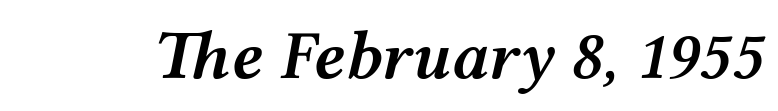
The image shows 69 px semibold, wide type, italic (leaning right); set normal letter spacing, not underlined; medium stroke contrast and a medium x-height.
